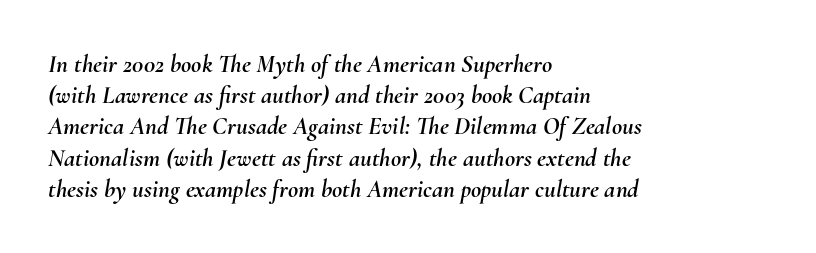
{"italic": "yes", "lean": "right", "slant_degrees": 10, "underline": "no", "align": "left", "line_spacing": "normal", "line_spacing_ratio": 1.25, "letter_spacing": "normal", "letter_spacing_em": 0.0, "glyph_px": 25}
